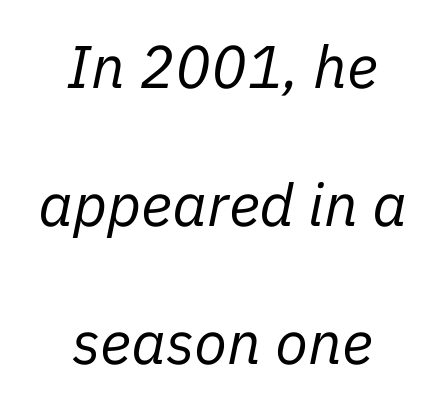
{"italic": "yes", "lean": "right", "slant_degrees": 11, "bold": "no", "weight": "regular", "width": "normal", "stroke_contrast": "low", "x_height": "medium", "monospaced": "no", "underline": "no", "align": "center", "line_spacing": "loose", "line_spacing_ratio": 2.3, "letter_spacing": "normal", "letter_spacing_em": 0.0, "glyph_px": 60}
